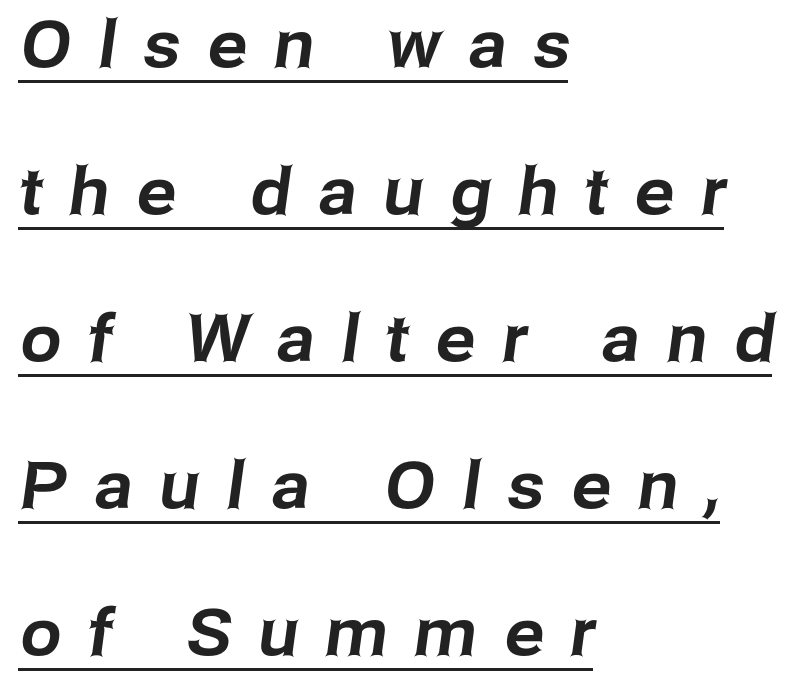
A typesetter would call this proportional, since set widths differ per character. In CSS terms this would be text-align: left. The designer dialed line spacing up above the default. What stands out about the letter spacing? Its width — letters are far apart. Somebody hit Ctrl+U on this one — the words are underlined.
